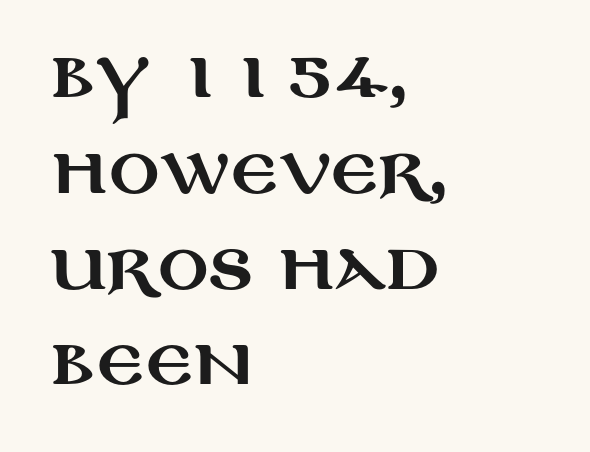
Q: Is the text italic (slanted)? A: No, it is upright.
Q: Is the typeface a serif or a sans-serif typeface? A: Sans-serif.
Q: Is the text underlined? A: No.
Q: How is the paragraph aligned? A: Left-aligned.
Q: Is the spacing between letters normal or unusually wide? A: Normal.
Q: Is the spacing between lines tight, normal or loose? A: Normal.
Q: Width (condensed, normal, or wide)? A: Wide.
Q: Stroke contrast? A: Medium.
Q: x-height? A: Large.
Q: Monospaced? A: No.
